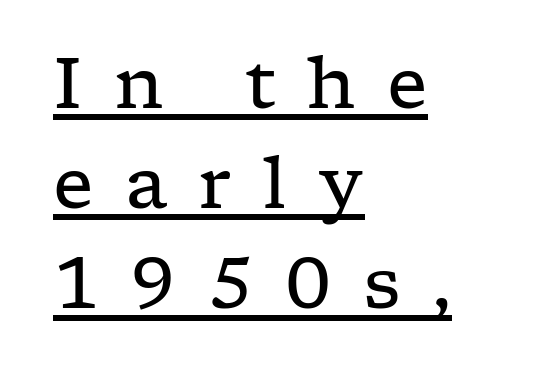
Designer's note — italics off, roman on. Classification — serif. Each stroke keeps to a modest, everyday thickness or less. The setting favours the left margin, as ordinary paragraphs usually do.
